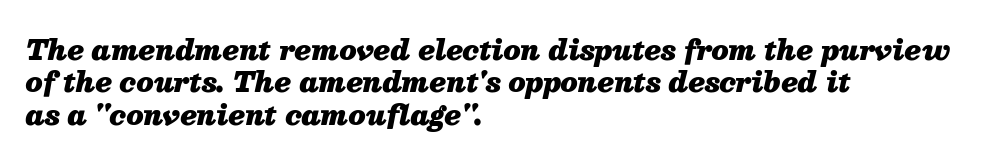
Q: Is the text bold? A: Yes.
Q: Is the text italic (slanted)? A: Yes, it leans right by about 13 degrees.
Q: Is the text underlined? A: No.
Q: How is the paragraph aligned? A: Left-aligned.
Q: Is the spacing between letters normal or unusually wide? A: Normal.
